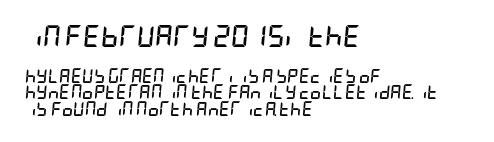
Q: Is the text bold? A: Yes.
Q: Is the text italic (slanted)? A: Yes, it leans right by about 5 degrees.
Q: Is the text underlined? A: No.
Q: How is the paragraph aligned? A: Left-aligned.
Q: Is the spacing between letters normal or unusually wide? A: Normal.
Q: Which block of text is set in a larger size, the first (top) or the second (bottom)? A: The first (top) one.
